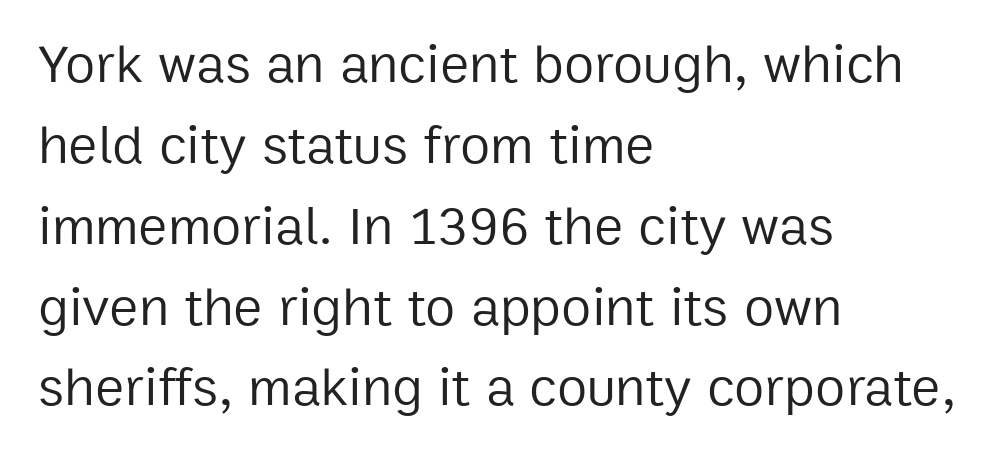
{"serif": "no", "italic": "no", "bold": "no", "weight": "regular", "width": "normal", "stroke_contrast": "low", "x_height": "medium", "monospaced": "no", "underline": "no", "align": "left", "line_spacing": "normal", "line_spacing_ratio": 1.47, "letter_spacing": "normal", "letter_spacing_em": 0.0, "glyph_px": 55}
